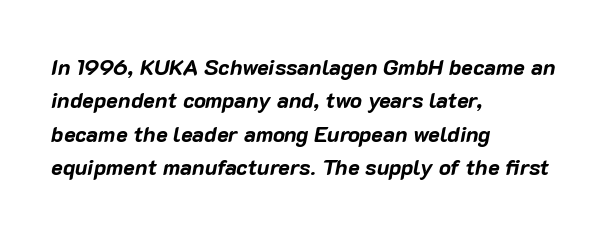
No word sits above an underline. How are the letters spaced? Ordinarily, with no added tracking. Does the lettering tilt? It does — this is italic. Every row of glyphs begins at an identical x-position on the left.
